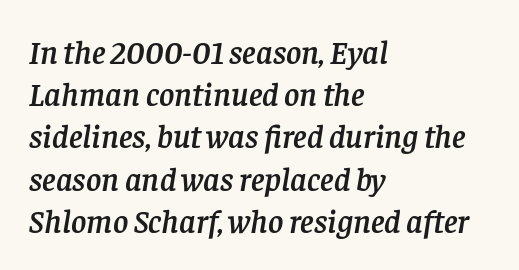
Q: Is the text italic (slanted)? A: Yes, it leans right by about 8 degrees.
Q: Is the typeface a serif or a sans-serif typeface? A: Serif.
Q: Is the text underlined? A: No.
Q: How is the paragraph aligned? A: Left-aligned.
Q: Is the spacing between letters normal or unusually wide? A: Normal.
Q: Is the spacing between lines tight, normal or loose? A: Normal.
Q: Width (condensed, normal, or wide)? A: Normal.
Q: Stroke contrast? A: Low.
Q: x-height? A: Large.
Q: Monospaced? A: No.
